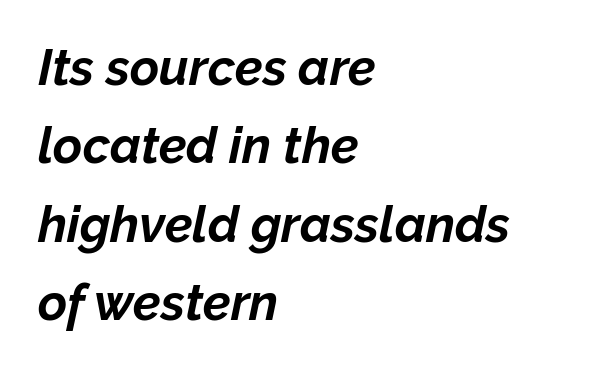
Q: Is the text bold? A: Yes.
Q: Is the text italic (slanted)? A: Yes, it leans right by about 12 degrees.
Q: Is the text underlined? A: No.
Q: How is the paragraph aligned? A: Left-aligned.
Q: Is the spacing between letters normal or unusually wide? A: Normal.
Q: Is the spacing between lines tight, normal or loose? A: Normal.
Q: Width (condensed, normal, or wide)? A: Normal.
Q: Stroke contrast? A: Low.
Q: x-height? A: Medium.
Q: Monospaced? A: No.
